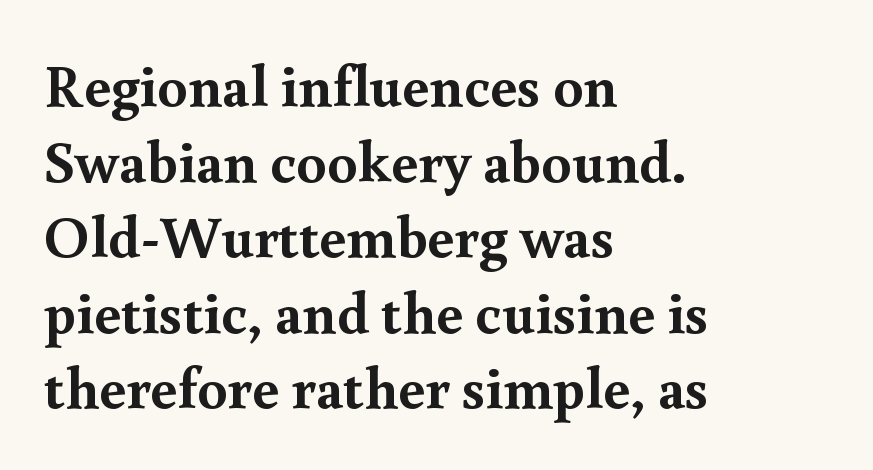
{"serif": "yes", "italic": "no", "bold": "yes", "weight": "semibold", "width": "normal", "x_height": "small", "monospaced": "no", "underline": "no", "align": "left", "line_spacing": "normal", "line_spacing_ratio": 1.26, "letter_spacing": "normal", "letter_spacing_em": 0.0, "glyph_px": 60}
